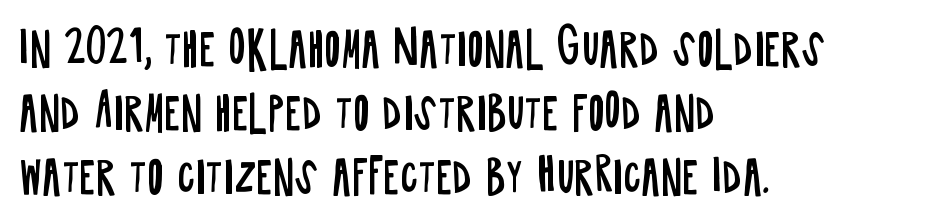
The image shows 44 px regular-weight, condensed sans-serif type, upright; set left-aligned, normal line spacing (1.45x), normal letter spacing, not underlined; low stroke contrast and a large x-height.
